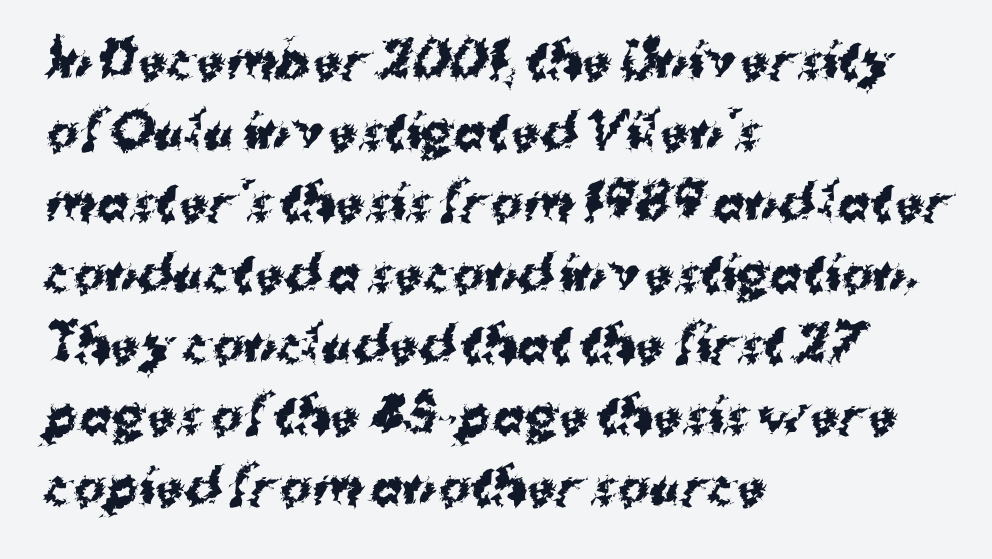
Q: Is the text bold? A: Yes.
Q: Is the typeface a serif or a sans-serif typeface? A: Sans-serif.
Q: Is the text underlined? A: No.
Q: How is the paragraph aligned? A: Left-aligned.
Q: Is the spacing between letters normal or unusually wide? A: Normal.
Q: Is the spacing between lines tight, normal or loose? A: Normal.
Q: Width (condensed, normal, or wide)? A: Normal.
Q: Stroke contrast? A: Medium.
Q: x-height? A: Medium.
Q: Monospaced? A: No.
